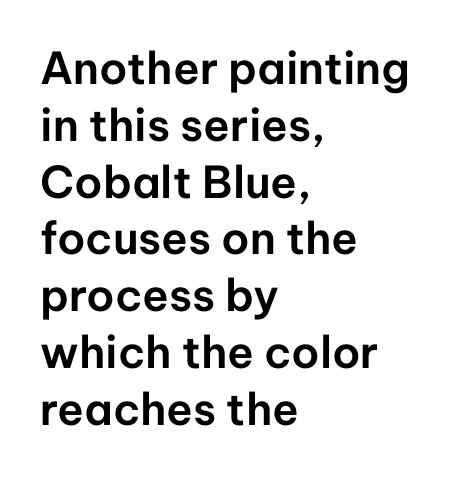
Q: Is the text italic (slanted)? A: No, it is upright.
Q: Is the typeface a serif or a sans-serif typeface? A: Sans-serif.
Q: Is the text underlined? A: No.
Q: How is the paragraph aligned? A: Left-aligned.
Q: Is the spacing between letters normal or unusually wide? A: Normal.
Q: Is the spacing between lines tight, normal or loose? A: Normal.
Q: Width (condensed, normal, or wide)? A: Normal.
Q: Stroke contrast? A: Low.
Q: x-height? A: Medium.
Q: Monospaced? A: No.
